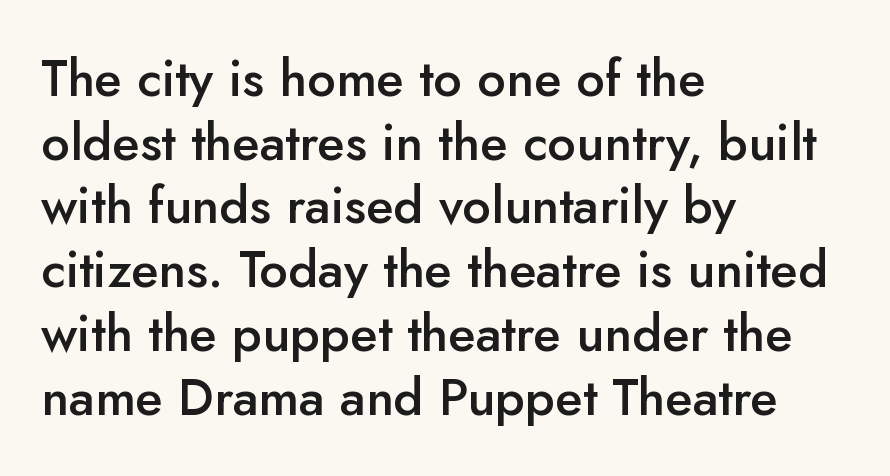
Q: Is the text bold? A: Semi-bold.
Q: Is the text italic (slanted)? A: No, it is upright.
Q: Is the typeface a serif or a sans-serif typeface? A: Sans-serif.
Q: Is the text underlined? A: No.
Q: How is the paragraph aligned? A: Left-aligned.
Q: Is the spacing between letters normal or unusually wide? A: Normal.
Q: Is the spacing between lines tight, normal or loose? A: Normal.
Q: Width (condensed, normal, or wide)? A: Normal.
Q: Stroke contrast? A: Low.
Q: x-height? A: Small.
Q: Monospaced? A: No.
